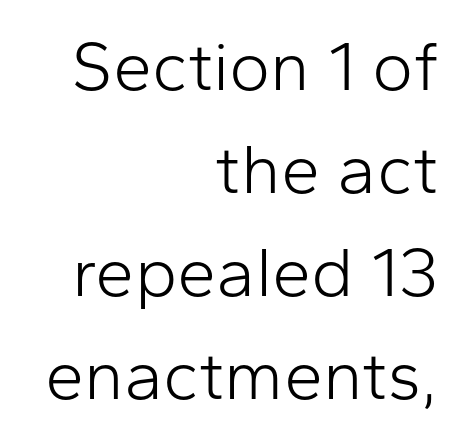
Q: Is the text bold? A: No.
Q: Is the text italic (slanted)? A: No, it is upright.
Q: Is the typeface a serif or a sans-serif typeface? A: Sans-serif.
Q: Is the text underlined? A: No.
Q: How is the paragraph aligned? A: Right-aligned.
Q: Is the spacing between letters normal or unusually wide? A: Normal.
Q: Is the spacing between lines tight, normal or loose? A: Normal.
Q: Width (condensed, normal, or wide)? A: Normal.
Q: Stroke contrast? A: Low.
Q: x-height? A: Medium.
Q: Monospaced? A: No.
